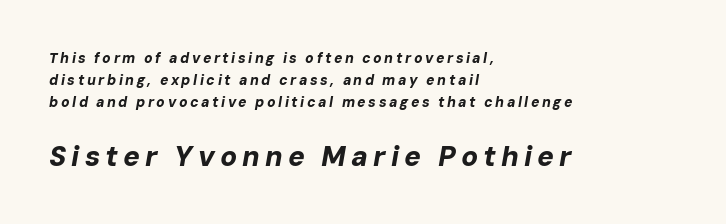
The image shows 28 px bold type, italic (leaning right); set left-aligned, normal line spacing (1.58x), not underlined; the second (bottom) block is 2.0x larger; low stroke contrast and a medium x-height.
